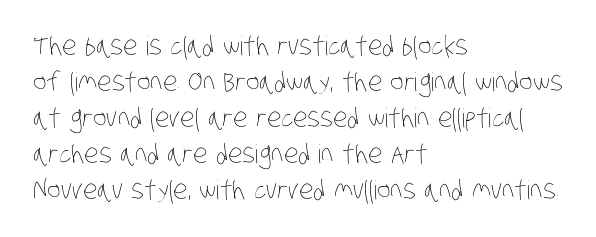
{"bold": "no", "underline": "no", "align": "left", "line_spacing": "normal", "line_spacing_ratio": 1.38, "letter_spacing": "normal", "letter_spacing_em": 0.0, "glyph_px": 26}
